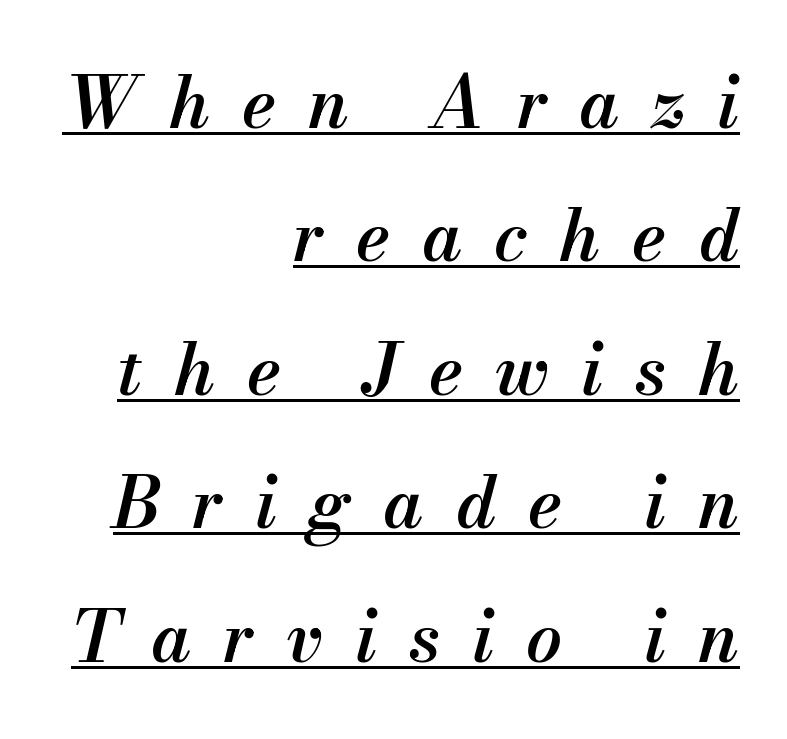
Q: Is the text bold? A: Semi-bold.
Q: Is the text italic (slanted)? A: Yes, it leans right by about 13 degrees.
Q: Is the text underlined? A: Yes.
Q: How is the paragraph aligned? A: Right-aligned.
Q: Is the spacing between letters normal or unusually wide? A: Unusually wide.
Q: Width (condensed, normal, or wide)? A: Normal.
Q: Stroke contrast? A: Medium.
Q: x-height? A: Small.
Q: Monospaced? A: No.
